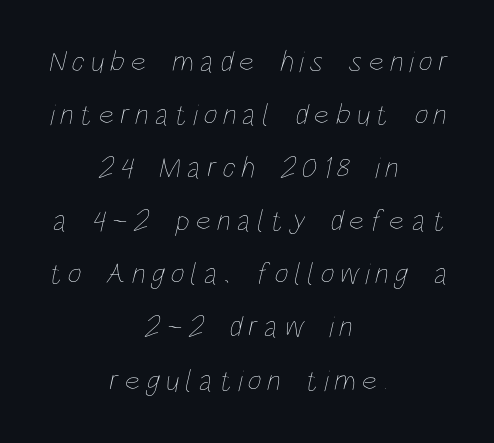
Each word looks stretched out because of the extra space between its letters. Line starts and ends both wander, symmetrically. The characters are drawn with everyday or finer stroke widths. The strip under each line holds only bare page. The letters advance in unequal steps, a hallmark of proportional type.
